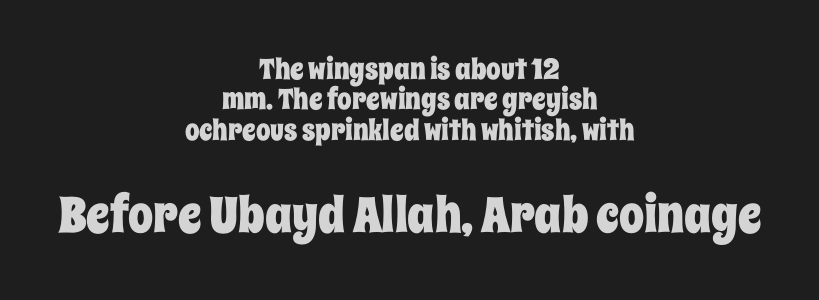
The image shows 50 px condensed type, upright; set centered, tight line spacing (1.05x), normal letter spacing, not underlined; the second (bottom) block is 1.72x larger; low stroke contrast and a large x-height.
